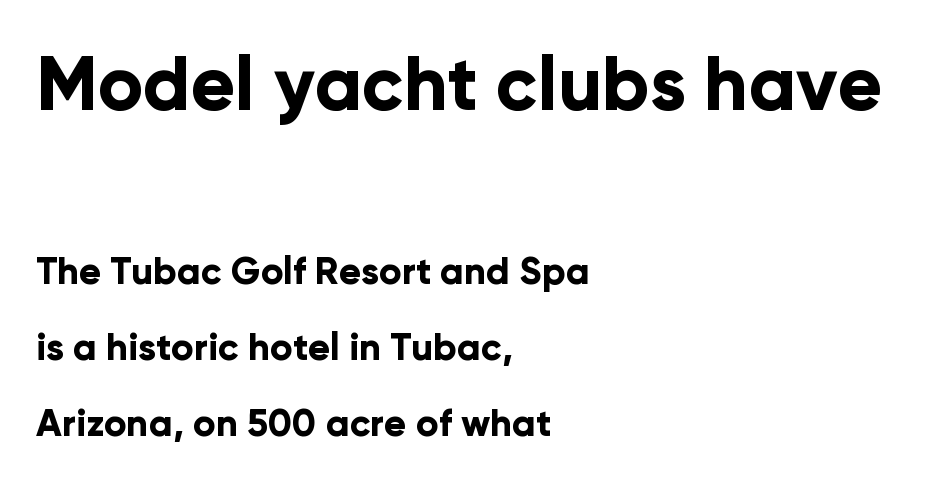
Q: Is the text bold? A: Yes.
Q: Is the text italic (slanted)? A: No, it is upright.
Q: Is the typeface a serif or a sans-serif typeface? A: Sans-serif.
Q: Is the text underlined? A: No.
Q: How is the paragraph aligned? A: Left-aligned.
Q: Is the spacing between letters normal or unusually wide? A: Normal.
Q: Is the spacing between lines tight, normal or loose? A: Loose.
Q: Which block of text is set in a larger size, the first (top) or the second (bottom)? A: The first (top) one.
Q: Width (condensed, normal, or wide)? A: Normal.
Q: Stroke contrast? A: Low.
Q: x-height? A: Medium.
Q: Monospaced? A: No.
